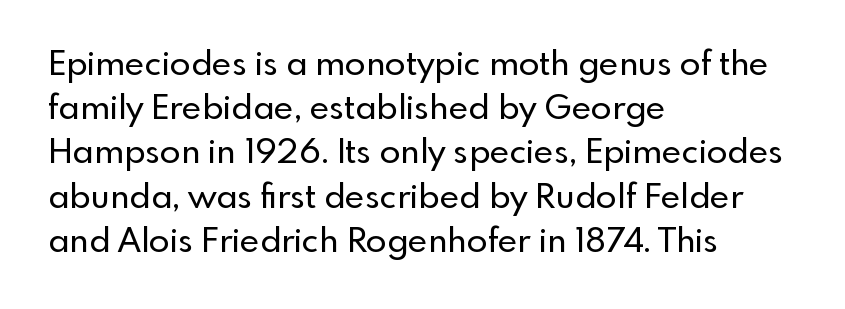
Q: Is the text italic (slanted)? A: No, it is upright.
Q: Is the typeface a serif or a sans-serif typeface? A: Sans-serif.
Q: Is the text underlined? A: No.
Q: How is the paragraph aligned? A: Left-aligned.
Q: Is the spacing between letters normal or unusually wide? A: Normal.
Q: Is the spacing between lines tight, normal or loose? A: Normal.
Q: Width (condensed, normal, or wide)? A: Normal.
Q: x-height? A: Small.
Q: Monospaced? A: No.
